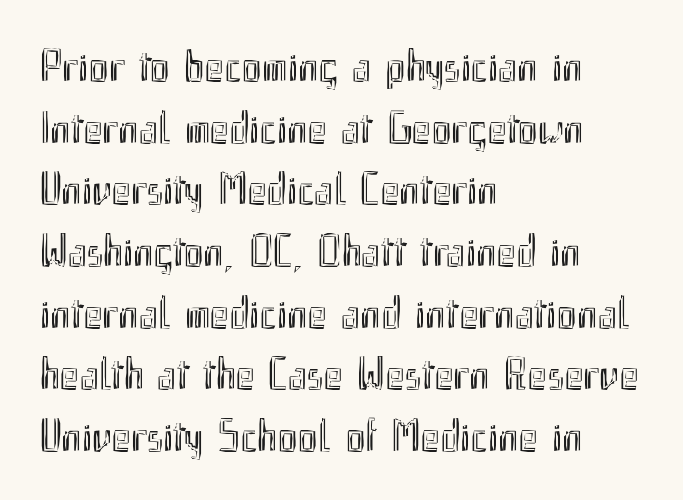
The image shows 46 px condensed type, upright; set left-aligned, normal line spacing (1.34x), normal letter spacing, not underlined; a small x-height.
